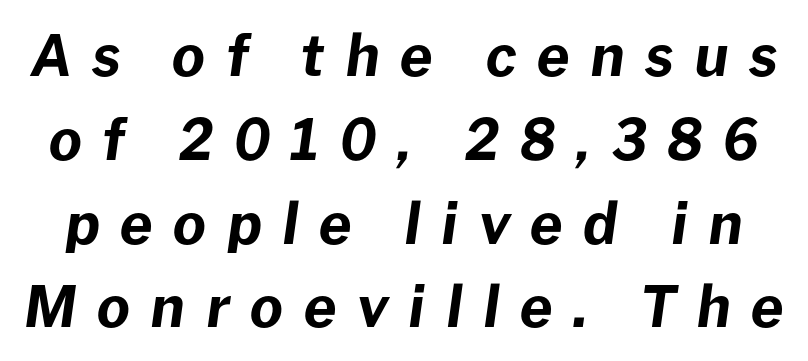
{"italic": "yes", "lean": "right", "slant_degrees": 8, "bold": "yes", "weight": "bold", "width": "normal", "stroke_contrast": "low", "x_height": "medium", "monospaced": "no", "underline": "no", "line_spacing": "normal", "line_spacing_ratio": 1.47, "letter_spacing": "wide", "letter_spacing_em": 0.36, "glyph_px": 57}
